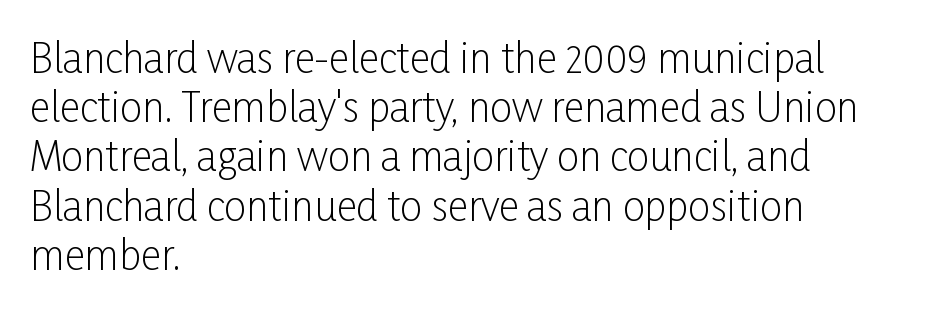
A clean baseline with only descenders dipping below it. The type sits square on the baseline with zero lean. Unbolded letterforms with no extra heft. These lines are set flush left with a ragged right edge. No feet cap the strokes, marking this as sans-serif type. Tracking value appears to be zero — textbook default spacing.
